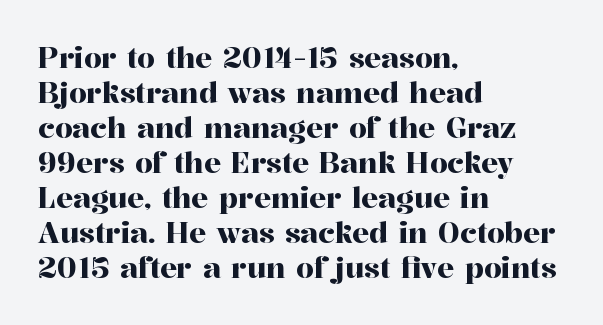
Regarding serifs, this sample has them. What's the leading like? Ordinary, nothing unusual. The space directly below the letters is spotless. How are the letters spaced? Ordinarily, with no added tracking.
